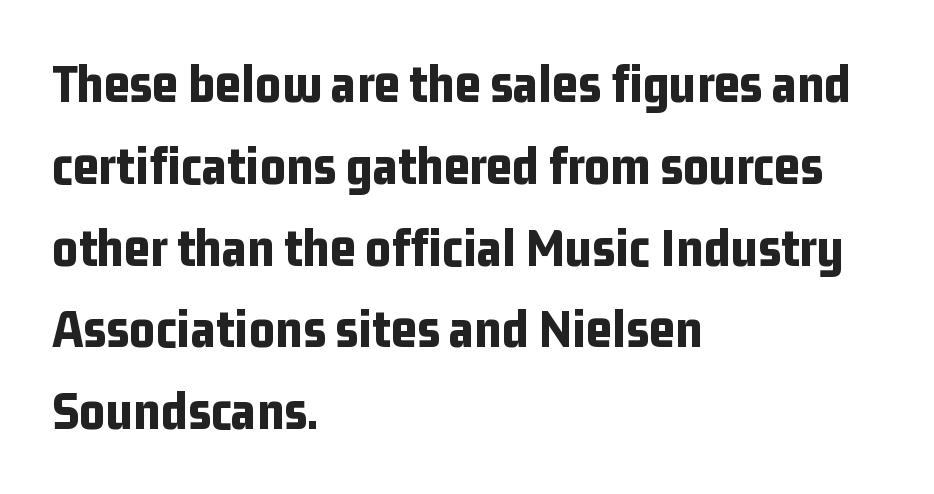
Q: Is the text bold? A: Yes.
Q: Is the text italic (slanted)? A: No, it is upright.
Q: Is the typeface a serif or a sans-serif typeface? A: Sans-serif.
Q: Is the text underlined? A: No.
Q: How is the paragraph aligned? A: Left-aligned.
Q: Is the spacing between letters normal or unusually wide? A: Normal.
Q: Is the spacing between lines tight, normal or loose? A: Normal.
Q: Width (condensed, normal, or wide)? A: Condensed.
Q: Stroke contrast? A: Low.
Q: x-height? A: Medium.
Q: Monospaced? A: No.
